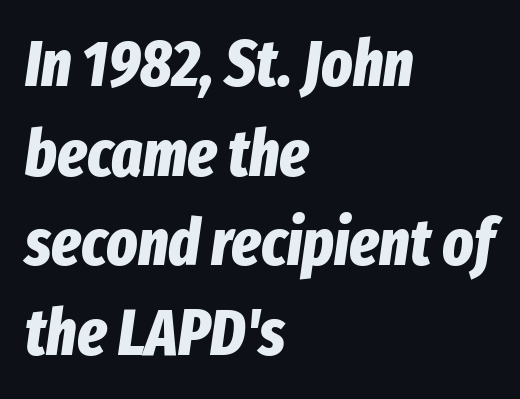
{"italic": "yes", "lean": "right", "slant_degrees": 8, "bold": "yes", "weight": "bold", "width": "condensed", "stroke_contrast": "low", "x_height": "medium", "monospaced": "no", "underline": "no", "align": "left", "line_spacing": "normal", "line_spacing_ratio": 1.38, "letter_spacing": "normal", "letter_spacing_em": 0.0, "glyph_px": 65}
